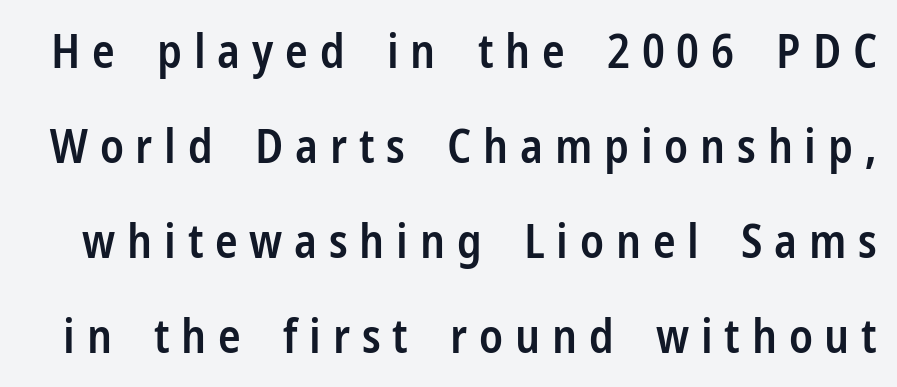
Q: Is the text bold? A: Semi-bold.
Q: Is the text italic (slanted)? A: No, it is upright.
Q: Is the typeface a serif or a sans-serif typeface? A: Sans-serif.
Q: Is the text underlined? A: No.
Q: Is the spacing between letters normal or unusually wide? A: Unusually wide.
Q: Is the spacing between lines tight, normal or loose? A: Loose.
Q: Width (condensed, normal, or wide)? A: Condensed.
Q: Stroke contrast? A: Low.
Q: x-height? A: Medium.
Q: Monospaced? A: No.
